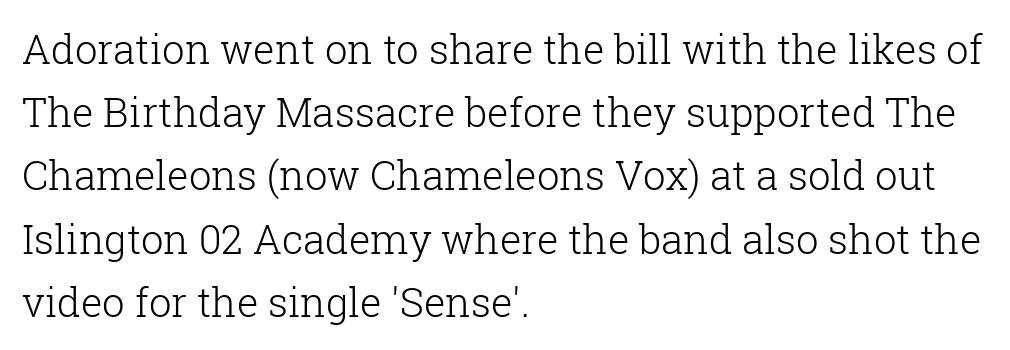
Q: Is the text bold? A: No.
Q: Is the text italic (slanted)? A: No, it is upright.
Q: Is the typeface a serif or a sans-serif typeface? A: Serif.
Q: Is the text underlined? A: No.
Q: How is the paragraph aligned? A: Left-aligned.
Q: Is the spacing between letters normal or unusually wide? A: Normal.
Q: Is the spacing between lines tight, normal or loose? A: Normal.
Q: Width (condensed, normal, or wide)? A: Normal.
Q: Stroke contrast? A: Low.
Q: x-height? A: Medium.
Q: Monospaced? A: No.
